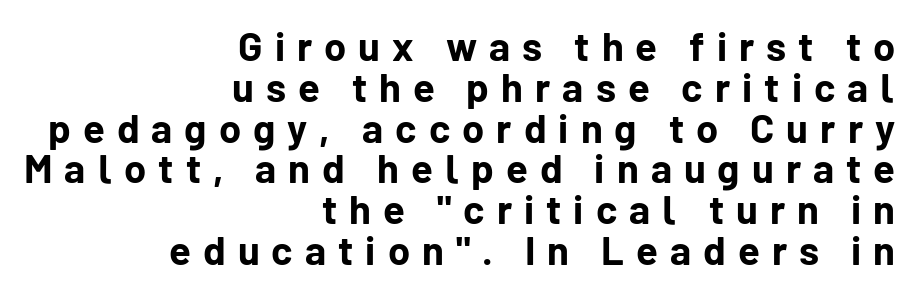
{"serif": "no", "italic": "no", "bold": "yes", "weight": "bold", "width": "normal", "stroke_contrast": "low", "x_height": "medium", "monospaced": "no", "underline": "no", "align": "right", "line_spacing": "tight", "line_spacing_ratio": 1.02, "letter_spacing": "wide", "letter_spacing_em": 0.3, "glyph_px": 40}
